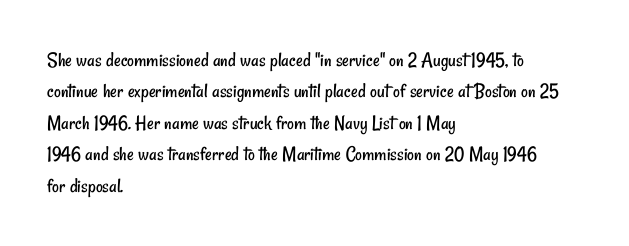
Q: Is the text bold? A: No.
Q: Is the text underlined? A: No.
Q: How is the paragraph aligned? A: Left-aligned.
Q: Is the spacing between letters normal or unusually wide? A: Normal.
Q: Is the spacing between lines tight, normal or loose? A: Normal.
